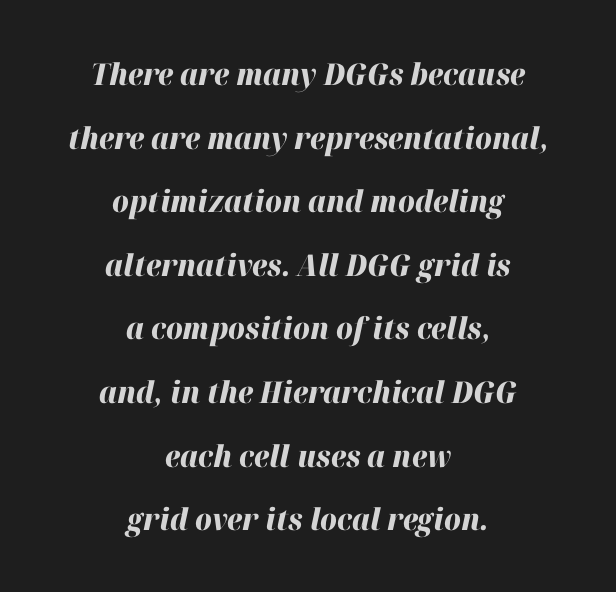
Q: Is the text bold? A: Yes.
Q: Is the text italic (slanted)? A: Yes, it leans right by about 12 degrees.
Q: Is the text underlined? A: No.
Q: How is the paragraph aligned? A: Centered.
Q: Is the spacing between letters normal or unusually wide? A: Normal.
Q: Is the spacing between lines tight, normal or loose? A: Loose.
Q: Width (condensed, normal, or wide)? A: Normal.
Q: Stroke contrast? A: High.
Q: x-height? A: Medium.
Q: Monospaced? A: No.
